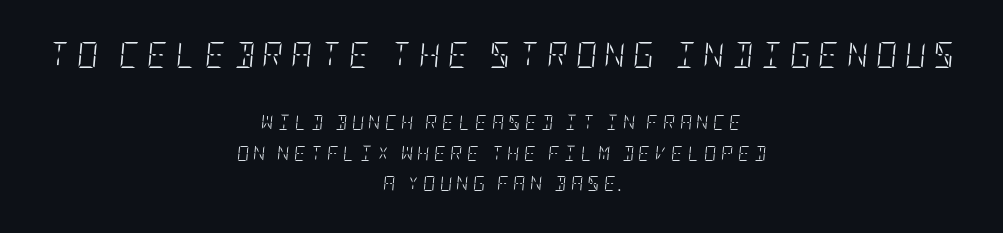
Look at the tracking — it's clearly loosened, letters drifting apart. Bare-footed words on every line. Is there much room between lines? Yes — plenty of vertical air separates them. Looking at the ascenders, they clearly lean. If you folded the block vertically in half, each line would mirror itself in length. The face used here appears at its bigger size in the upper chunk.
